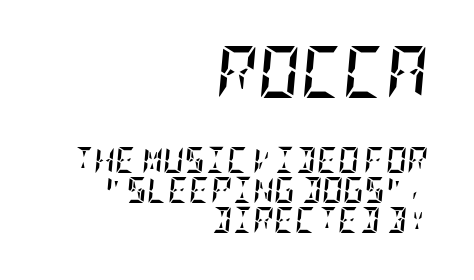
The image shows 52 px semibold, condensed type, italic (leaning right); set right-aligned, tight line spacing (1.15x), normal letter spacing, not underlined; the first (top) block is 2.0x larger; low stroke contrast and a large x-height.
